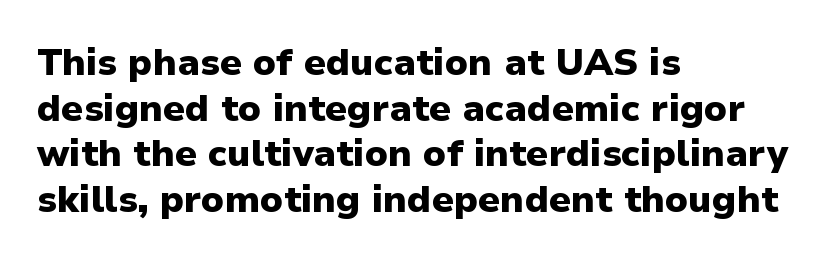
{"serif": "no", "italic": "no", "bold": "yes", "weight": "heavy", "width": "normal", "stroke_contrast": "low", "x_height": "medium", "monospaced": "no", "underline": "no", "align": "left", "line_spacing_ratio": 1.23, "letter_spacing": "normal", "letter_spacing_em": 0.0, "glyph_px": 37}
